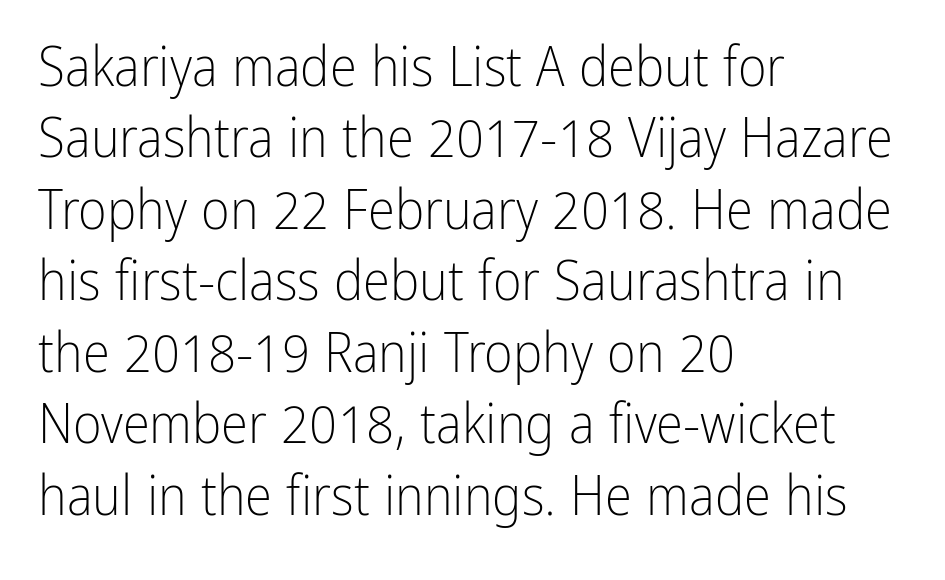
The image shows 55 px light, condensed sans-serif type, upright; set left-aligned, normal line spacing (1.3x), normal letter spacing, not underlined; low stroke contrast and a medium x-height.
